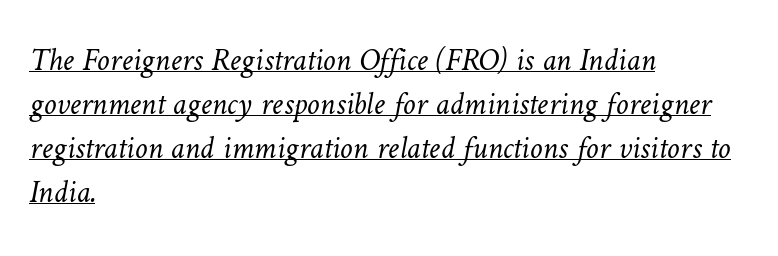
Q: Is the text bold? A: No.
Q: Is the text underlined? A: Yes.
Q: How is the paragraph aligned? A: Left-aligned.
Q: Is the spacing between letters normal or unusually wide? A: Normal.
Q: Is the spacing between lines tight, normal or loose? A: Normal.
Q: Width (condensed, normal, or wide)? A: Normal.
Q: Stroke contrast? A: Low.
Q: x-height? A: Medium.
Q: Monospaced? A: No.
